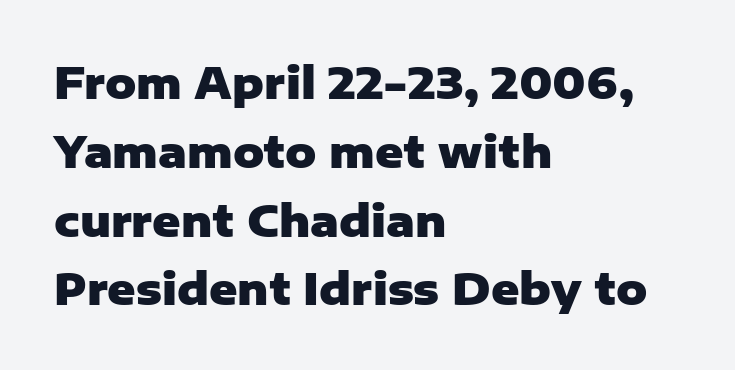
Q: Is the text bold? A: Yes.
Q: Is the text italic (slanted)? A: No, it is upright.
Q: Is the typeface a serif or a sans-serif typeface? A: Sans-serif.
Q: Is the text underlined? A: No.
Q: How is the paragraph aligned? A: Left-aligned.
Q: Is the spacing between letters normal or unusually wide? A: Normal.
Q: Is the spacing between lines tight, normal or loose? A: Normal.
Q: Width (condensed, normal, or wide)? A: Normal.
Q: Stroke contrast? A: Low.
Q: x-height? A: Medium.
Q: Monospaced? A: No.
